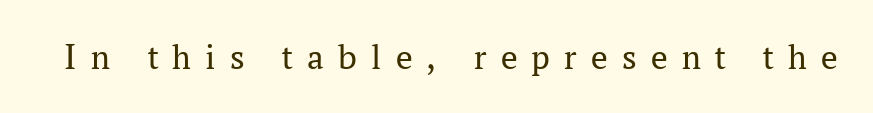
The rendering inserts visible extra space after every character. The font sits on the lighter half of the weight spectrum, regular included. Posture: vertical. The zone under the glyphs is completely vacant.
